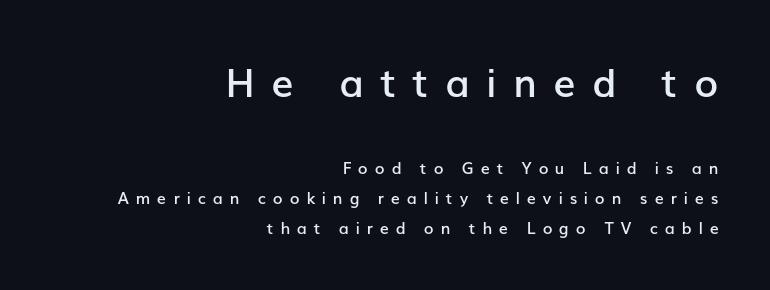
The image shows 39 px semibold sans-serif type, upright; set right-aligned, line spacing 1.87x, unusually wide letter spacing (+0.43 em), not underlined; the first (top) block is 2.44x larger; low stroke contrast and a medium x-height.
